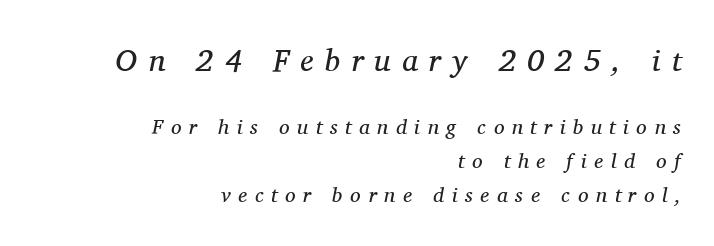
Q: Is the text bold? A: No.
Q: Is the text italic (slanted)? A: Yes, it leans right by about 11 degrees.
Q: Is the typeface a serif or a sans-serif typeface? A: Serif.
Q: Is the text underlined? A: No.
Q: How is the paragraph aligned? A: Right-aligned.
Q: Is the spacing between letters normal or unusually wide? A: Unusually wide.
Q: Is the spacing between lines tight, normal or loose? A: Normal.
Q: Which block of text is set in a larger size, the first (top) or the second (bottom)? A: The first (top) one.
Q: Width (condensed, normal, or wide)? A: Normal.
Q: Stroke contrast? A: Medium.
Q: x-height? A: Medium.
Q: Monospaced? A: No.
